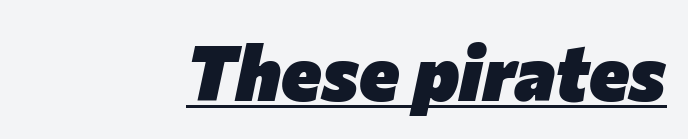
The image shows 77 px heavy type, italic (leaning right); set right-aligned, normal letter spacing, underlined; low stroke contrast and a medium x-height.
